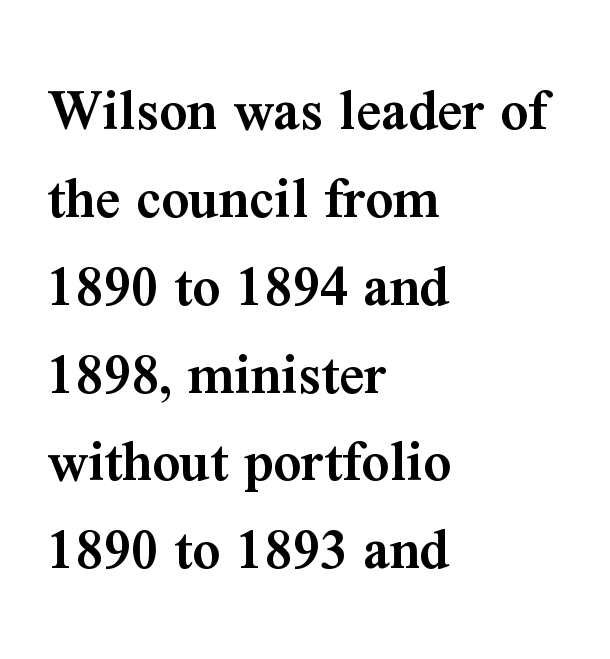
Q: Is the text bold? A: Semi-bold.
Q: Is the text italic (slanted)? A: No, it is upright.
Q: Is the typeface a serif or a sans-serif typeface? A: Serif.
Q: Is the text underlined? A: No.
Q: How is the paragraph aligned? A: Left-aligned.
Q: Is the spacing between letters normal or unusually wide? A: Normal.
Q: Is the spacing between lines tight, normal or loose? A: Normal.
Q: Width (condensed, normal, or wide)? A: Normal.
Q: Stroke contrast? A: Medium.
Q: x-height? A: Medium.
Q: Monospaced? A: No.
